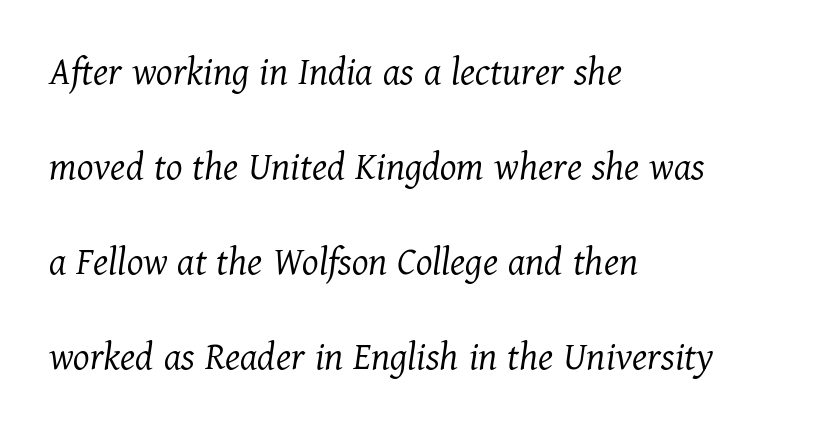
{"serif": "yes", "italic": "yes", "lean": "right", "slant_degrees": 11, "bold": "no", "weight": "light", "width": "normal", "stroke_contrast": "medium", "x_height": "medium", "monospaced": "no", "underline": "no", "align": "left", "line_spacing": "loose", "line_spacing_ratio": 2.26, "letter_spacing": "normal", "letter_spacing_em": 0.0, "glyph_px": 42}
